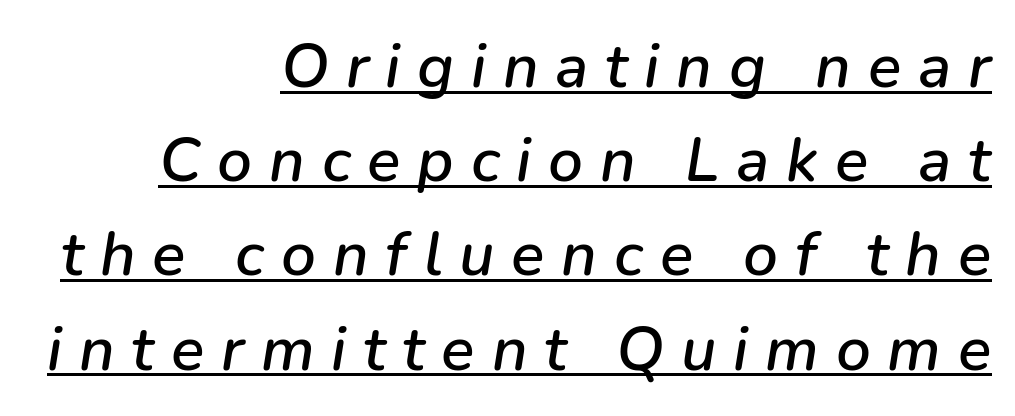
The image shows 62 px text type, italic (leaning right); set right-aligned, normal line spacing (1.52x), unusually wide letter spacing (+0.27 em), underlined; low stroke contrast and a medium x-height.
